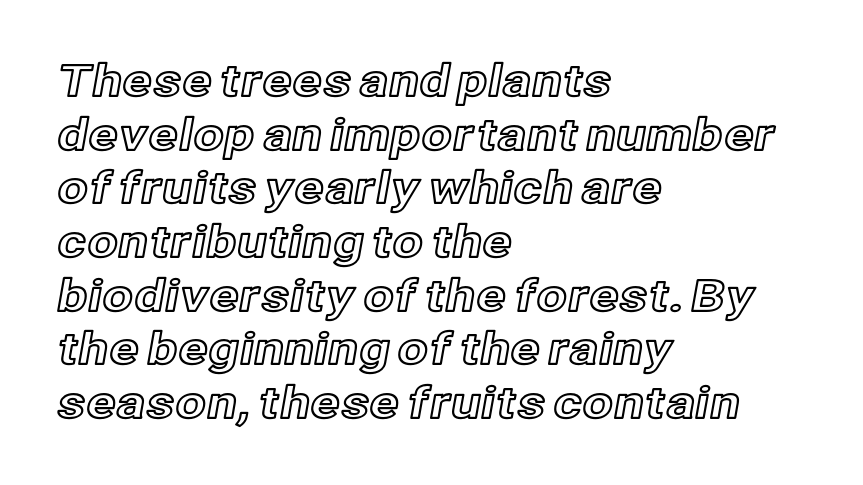
The foot of each line stays bare and open. The passage shown is typed in a proportional face where columns would drift. Default kerning and tracking; the words read as compact shapes.
